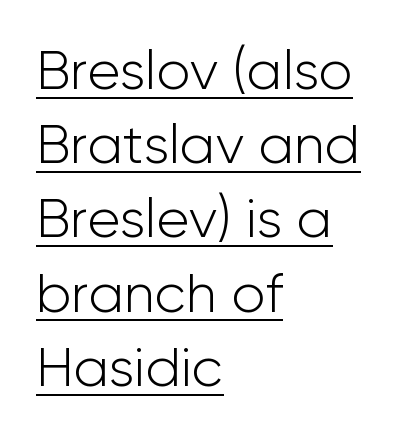
The image shows 55 px light sans-serif type, upright; set left-aligned, normal line spacing (1.35x), normal letter spacing, underlined; low stroke contrast and a medium x-height.
